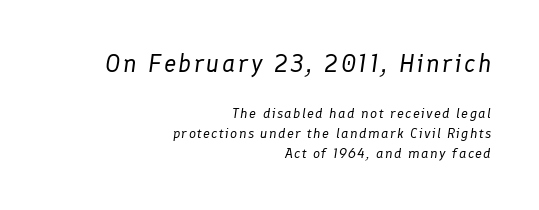
{"italic": "yes", "lean": "right", "slant_degrees": 8, "bold": "no", "underline": "no", "align": "right", "line_spacing": "normal", "line_spacing_ratio": 1.43, "larger_block": "first", "size_ratio": 1.79, "glyph_px": 25}
